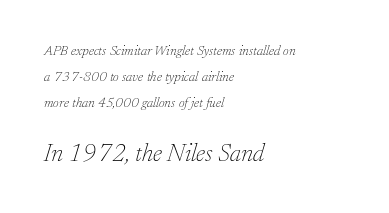
Caption: multi-line text, flush left, ragged right. The passage shown has conventional tracking throughout. The glyphs are unaccompanied by any horizontal stroke below them. Stroke mass is kept to a normal reading level or below. The letters are slanted; this is an italic face.
